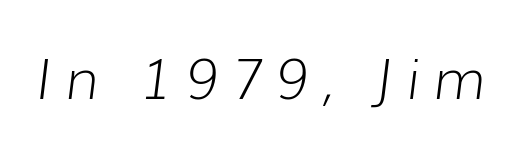
The image shows 56 px light type, italic (leaning right); set unusually wide letter spacing (+0.23 em), not underlined; low stroke contrast and a medium x-height.
